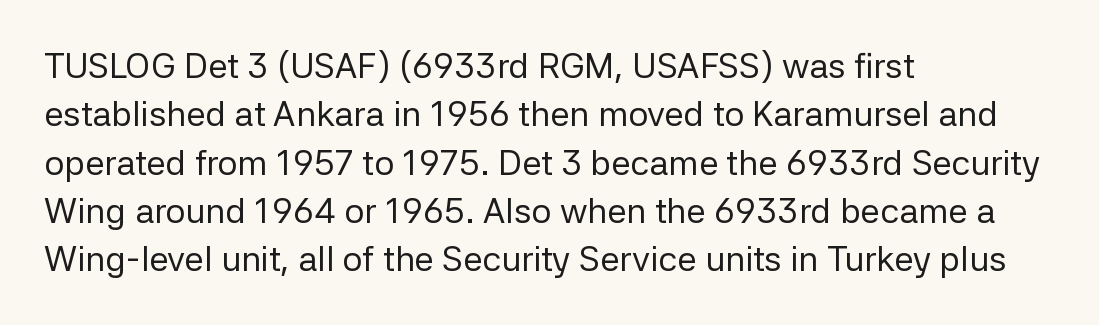
Q: Is the text bold? A: No.
Q: Is the text italic (slanted)? A: No, it is upright.
Q: Is the typeface a serif or a sans-serif typeface? A: Sans-serif.
Q: Is the text underlined? A: No.
Q: How is the paragraph aligned? A: Left-aligned.
Q: Is the spacing between letters normal or unusually wide? A: Normal.
Q: Is the spacing between lines tight, normal or loose? A: Normal.
Q: Width (condensed, normal, or wide)? A: Normal.
Q: Stroke contrast? A: Low.
Q: x-height? A: Medium.
Q: Monospaced? A: No.
